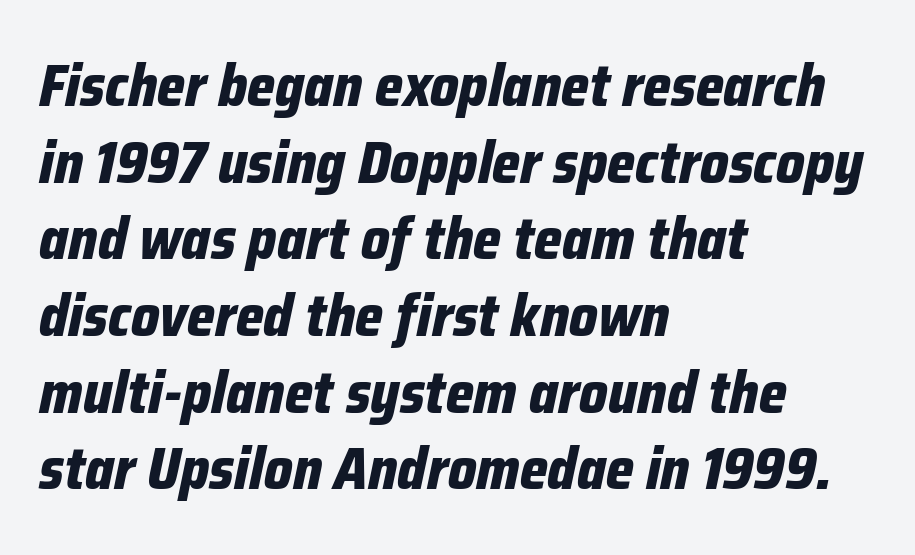
Q: Is the text bold? A: Yes.
Q: Is the text italic (slanted)? A: Yes, it leans right by about 12 degrees.
Q: Is the text underlined? A: No.
Q: How is the paragraph aligned? A: Left-aligned.
Q: Is the spacing between letters normal or unusually wide? A: Normal.
Q: Is the spacing between lines tight, normal or loose? A: Normal.
Q: Width (condensed, normal, or wide)? A: Condensed.
Q: Stroke contrast? A: Low.
Q: x-height? A: Medium.
Q: Monospaced? A: No.
